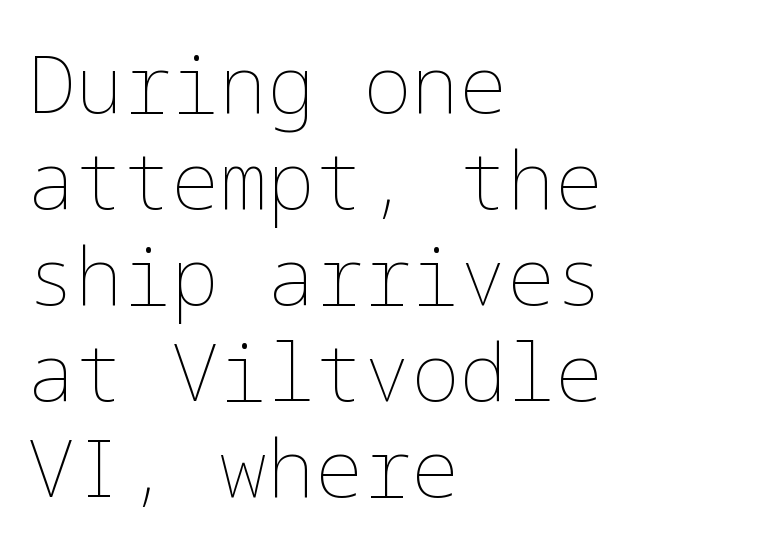
The image shows 80 px thin type, upright; set left-aligned, line spacing 1.2x, normal letter spacing, not underlined; low stroke contrast and a medium x-height.
